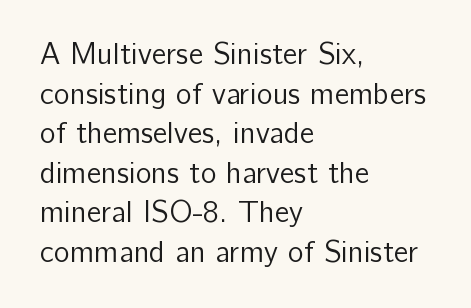
The image shows 30 px regular-weight sans-serif type, upright; set left-aligned, normal line spacing (1.32x), normal letter spacing, not underlined; low stroke contrast and a medium x-height.
